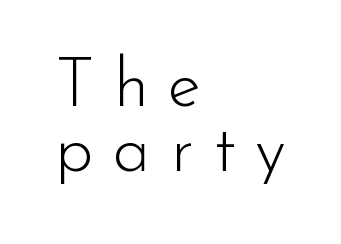
Q: Is the text bold? A: No.
Q: Is the text italic (slanted)? A: No, it is upright.
Q: Is the typeface a serif or a sans-serif typeface? A: Sans-serif.
Q: Is the text underlined? A: No.
Q: How is the paragraph aligned? A: Left-aligned.
Q: Is the spacing between letters normal or unusually wide? A: Unusually wide.
Q: Is the spacing between lines tight, normal or loose? A: Tight.
Q: Width (condensed, normal, or wide)? A: Normal.
Q: Stroke contrast? A: Low.
Q: x-height? A: Small.
Q: Monospaced? A: No.
